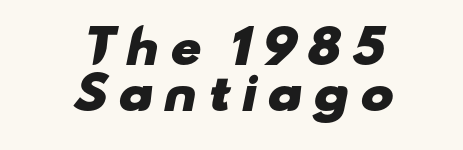
The image shows 45 px heavy, wide sans-serif type; set centered, tight line spacing (1.03x), unusually wide letter spacing (+0.21 em), not underlined; low stroke contrast and a small x-height.
